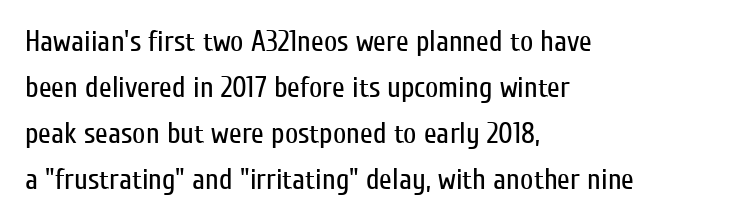
Q: Is the text bold? A: No.
Q: Is the text italic (slanted)? A: No, it is upright.
Q: Is the typeface a serif or a sans-serif typeface? A: Sans-serif.
Q: Is the text underlined? A: No.
Q: How is the paragraph aligned? A: Left-aligned.
Q: Is the spacing between letters normal or unusually wide? A: Normal.
Q: Is the spacing between lines tight, normal or loose? A: Normal.
Q: Width (condensed, normal, or wide)? A: Condensed.
Q: Stroke contrast? A: Low.
Q: x-height? A: Medium.
Q: Monospaced? A: No.
